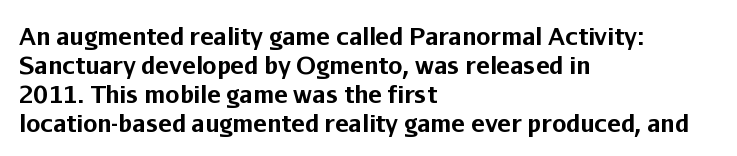
The typography opts for an upright posture over an oblique one. What weight is shown? A full bold with thick strokes. How would I describe the line gaps? Plain and ordinary. Each line starts at the same left margin while the right side varies.
